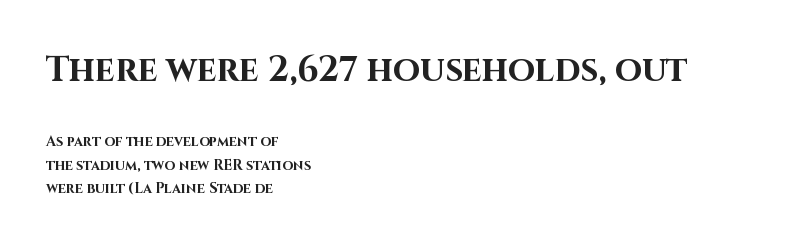
{"serif": "no", "italic": "no", "bold": "yes", "weight": "bold", "width": "normal", "stroke_contrast": "high", "x_height": "large", "monospaced": "no", "underline": "no", "align": "left", "line_spacing": "normal", "line_spacing_ratio": 1.67, "letter_spacing": "normal", "letter_spacing_em": 0.0, "larger_block": "first", "size_ratio": 2.5, "glyph_px": 35}
